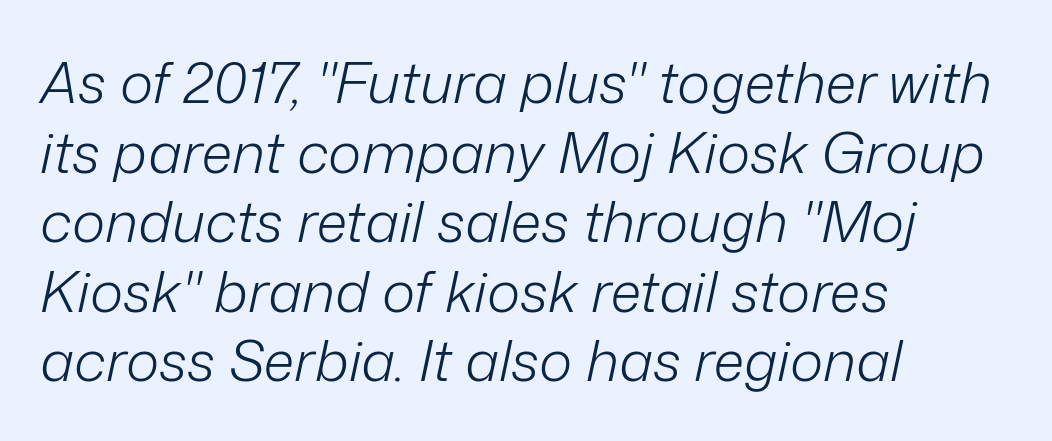
Q: Is the text bold? A: No.
Q: Is the text italic (slanted)? A: Yes, it leans right by about 12 degrees.
Q: Is the text underlined? A: No.
Q: How is the paragraph aligned? A: Left-aligned.
Q: Is the spacing between letters normal or unusually wide? A: Normal.
Q: Width (condensed, normal, or wide)? A: Normal.
Q: Stroke contrast? A: Low.
Q: x-height? A: Medium.
Q: Monospaced? A: No.
